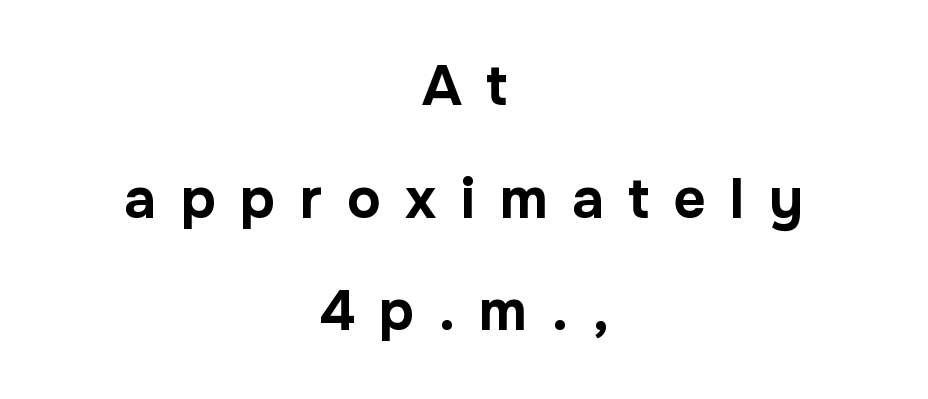
Bare-footed words on every line. Is there much room between lines? Yes — plenty of vertical air separates them. Characters remain perfectly vertical along every line. Does the copy run flush right? No — it is centered line by line.
